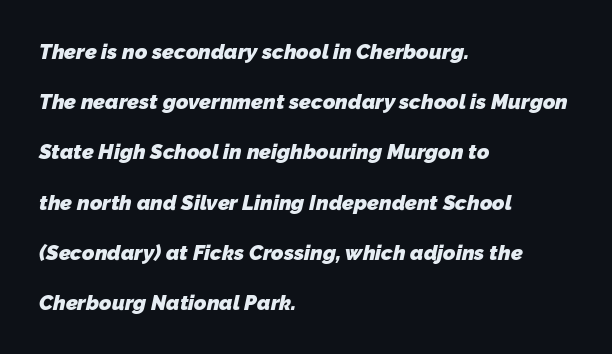
Type without underlining. Each new line begins a long way beneath the previous one. Strokes here are thick enough to call this a true bold. No extra tracking has been applied to these lines. One-word summary of the alignment: left.
